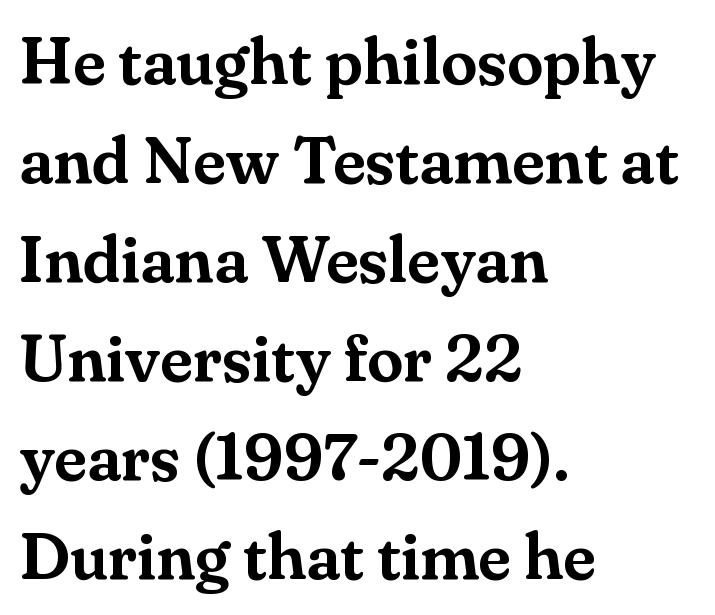
Italic: no, the glyphs are upright roman. The rows are spaced the way most documents space them. Type style note: has serifs. Between one letter and the next there's only the usual sliver of space. Descender tails drop into unmarked territory.
